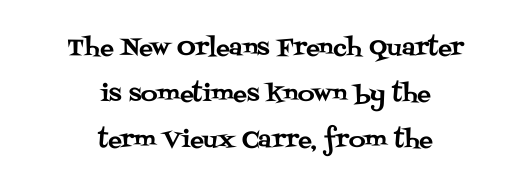
Upright lettering throughout. Line starts and ends both wander, symmetrically. What stands out about the letter spacing? Nothing — it is the standard amount. A great deal of white space separates one row of letters from the next. Lines of text with bare space underneath.
